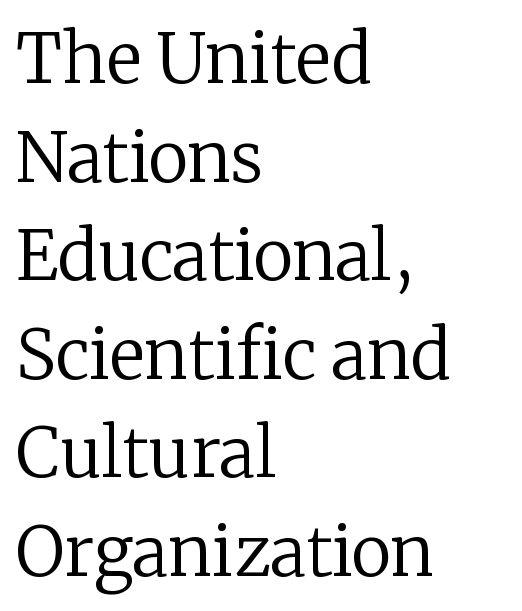
The image shows 68 px regular-weight serif type, upright; set left-aligned, normal line spacing (1.45x), normal letter spacing, not underlined; low stroke contrast and a medium x-height.
